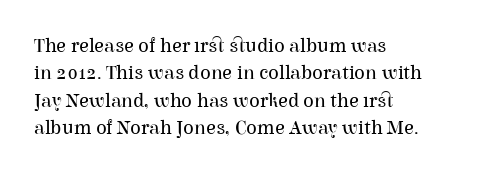
{"italic": "no", "bold": "no", "underline": "no", "align": "left", "line_spacing": "normal", "line_spacing_ratio": 1.37, "letter_spacing": "normal", "letter_spacing_em": 0.0, "glyph_px": 20}
